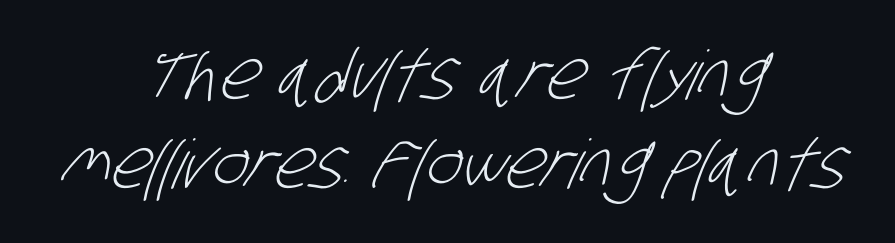
The lines sit at an ordinary, default distance from one another. You could not count columns in this text — the font is proportionally spaced. Lines of text with bare space underneath. Letterform terminals end flat and unadorned throughout the passage. Between one letter and the next there's only the usual sliver of space. The font sits on the lighter half of the weight spectrum, regular included.
